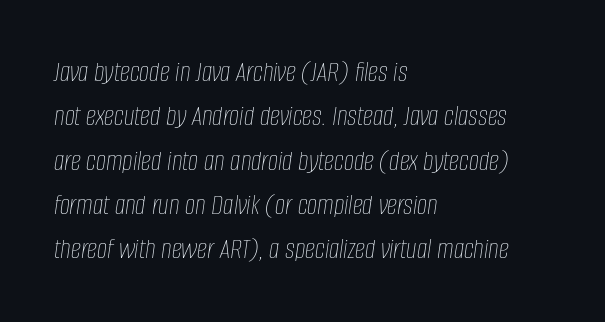
The image shows 29 px thin, condensed type, italic (leaning right); set left-aligned, normal line spacing (1.53x), normal letter spacing, not underlined; low stroke contrast and a large x-height.
